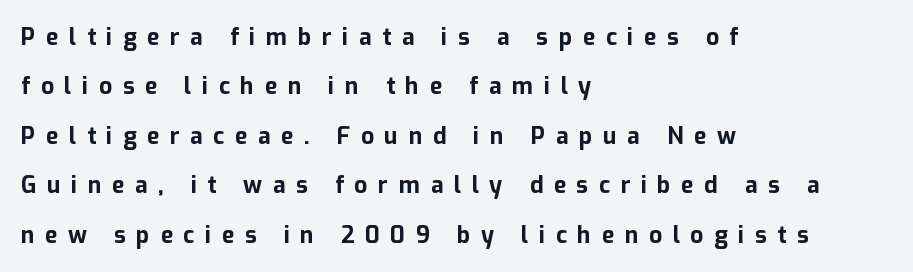
Teacher's note: observe the even left margin — that is flush-left alignment. Plenty of ink on the page — the face is bold. Line spacing here is loose. No italicization has been applied; the sample stays upright. Just letters on the line, the space beneath them empty. How are the letters spaced? Widely, with obvious added tracking.
